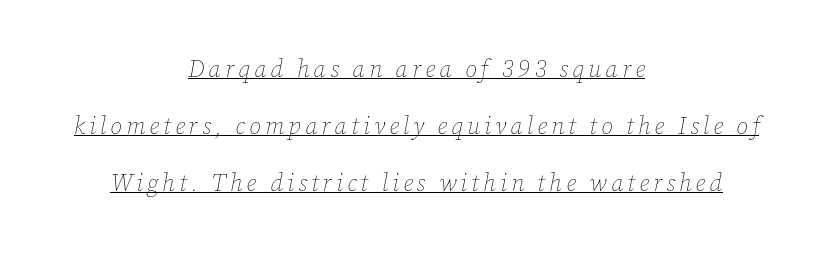
Q: Is the text bold? A: No.
Q: Is the text italic (slanted)? A: Yes, it leans right by about 12 degrees.
Q: Is the text underlined? A: Yes.
Q: How is the paragraph aligned? A: Centered.
Q: Is the spacing between lines tight, normal or loose? A: Loose.
